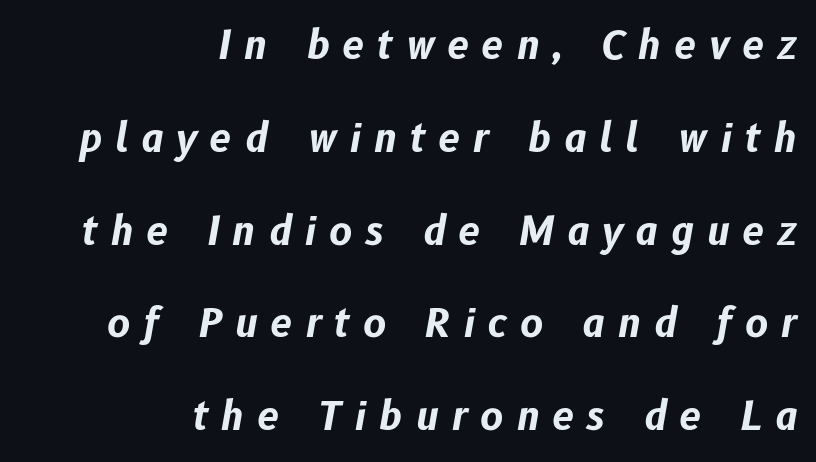
This sample uses an oblique cut, with every glyph tilted off the vertical. Underlining? Definitely not there. Each letter keeps its own natural width here, so spacing adapts to shape. Is there much room between lines? Yes — plenty of vertical air separates them. Someone cranked the tracking dial way up on this one.
